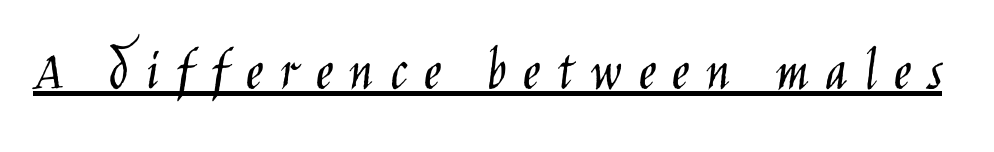
The image shows 60 px light, condensed sans-serif type; set unusually wide letter spacing (+0.28 em), underlined; low stroke contrast and a large x-height.
